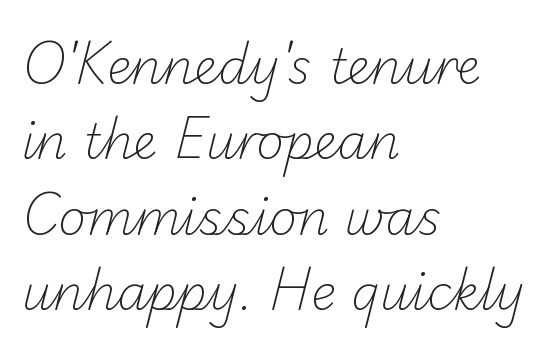
{"serif": "no", "bold": "no", "weight": "light", "width": "normal", "stroke_contrast": "low", "x_height": "small", "monospaced": "no", "underline": "no", "align": "left", "line_spacing": "normal", "line_spacing_ratio": 1.57, "letter_spacing": "normal", "letter_spacing_em": 0.0, "glyph_px": 48}
